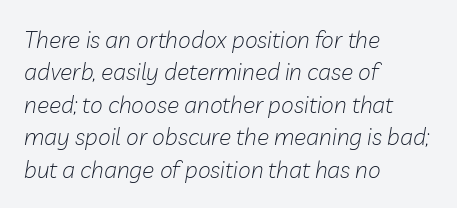
The image shows 23 px text type, italic (leaning right); set left-aligned, normal line spacing (1.41x), normal letter spacing, not underlined.
